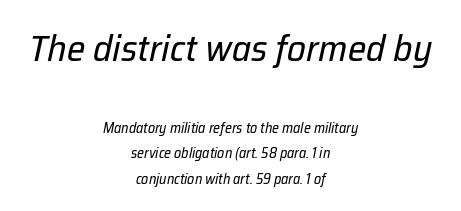
Q: Is the text bold? A: No.
Q: Is the text italic (slanted)? A: Yes, it leans right by about 12 degrees.
Q: Is the text underlined? A: No.
Q: How is the paragraph aligned? A: Centered.
Q: Is the spacing between letters normal or unusually wide? A: Normal.
Q: Which block of text is set in a larger size, the first (top) or the second (bottom)? A: The first (top) one.
Q: Width (condensed, normal, or wide)? A: Normal.
Q: Stroke contrast? A: Low.
Q: x-height? A: Medium.
Q: Monospaced? A: No.
